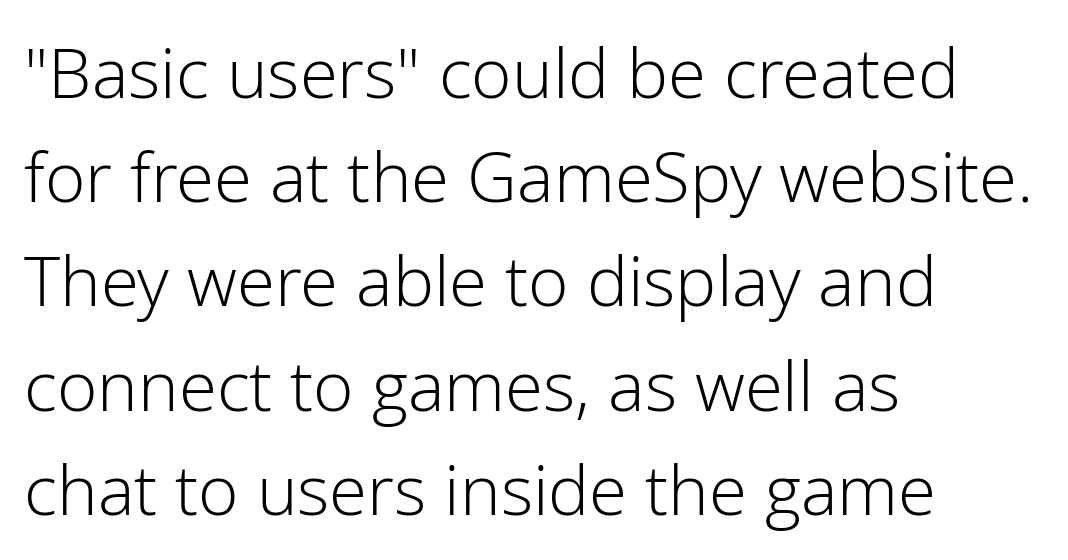
In terms of letterform style, serifs are entirely absent. Character widths vary here, with narrow letters taking less room than wide ones. These glyphs show unthickened strokes, regular width or finer. Observe the ordinary spacing: letters are neighbours, not strangers.
